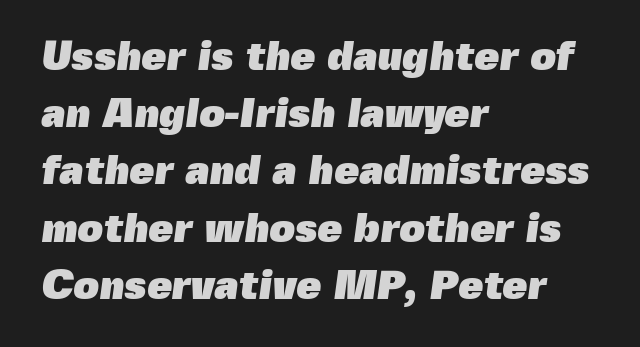
Q: Is the text bold? A: Yes.
Q: Is the typeface a serif or a sans-serif typeface? A: Sans-serif.
Q: Is the text underlined? A: No.
Q: How is the paragraph aligned? A: Left-aligned.
Q: Is the spacing between letters normal or unusually wide? A: Normal.
Q: Is the spacing between lines tight, normal or loose? A: Normal.
Q: Width (condensed, normal, or wide)? A: Normal.
Q: x-height? A: Medium.
Q: Monospaced? A: No.
